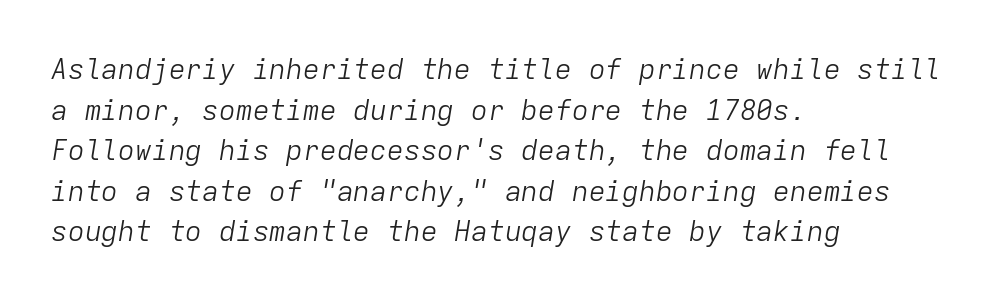
The image shows 28 px light type, italic (leaning right), monospaced; set left-aligned, normal line spacing (1.45x), normal letter spacing, not underlined; low stroke contrast and a medium x-height.
